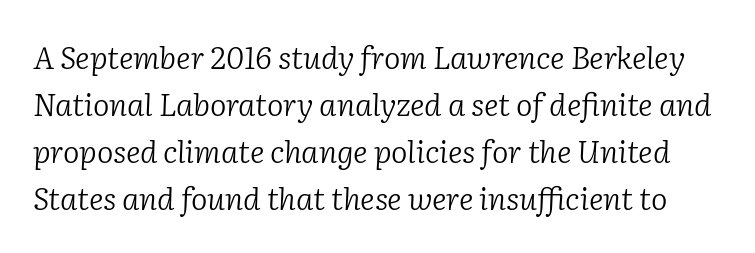
Tall strokes in this sample are angled rather than plumb. Looks like regular typesetting: each glyph gets only the width it needs. The designer went with a serif here, giving each stem small feet. A normal amount of white space separates one row of letters from the next.
